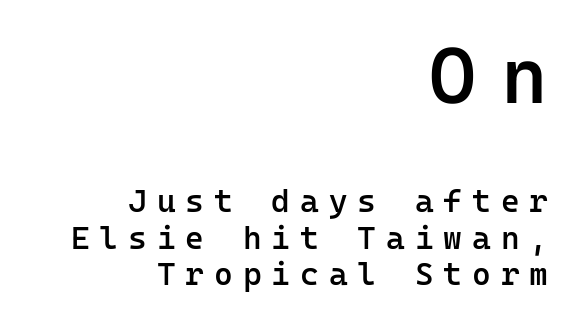
The image shows 80 px semibold sans-serif type, upright, monospaced; set right-aligned, tight line spacing (1.13x), unusually wide letter spacing (+0.31 em), not underlined; the first (top) block is 2.5x larger; low stroke contrast and a medium x-height.
